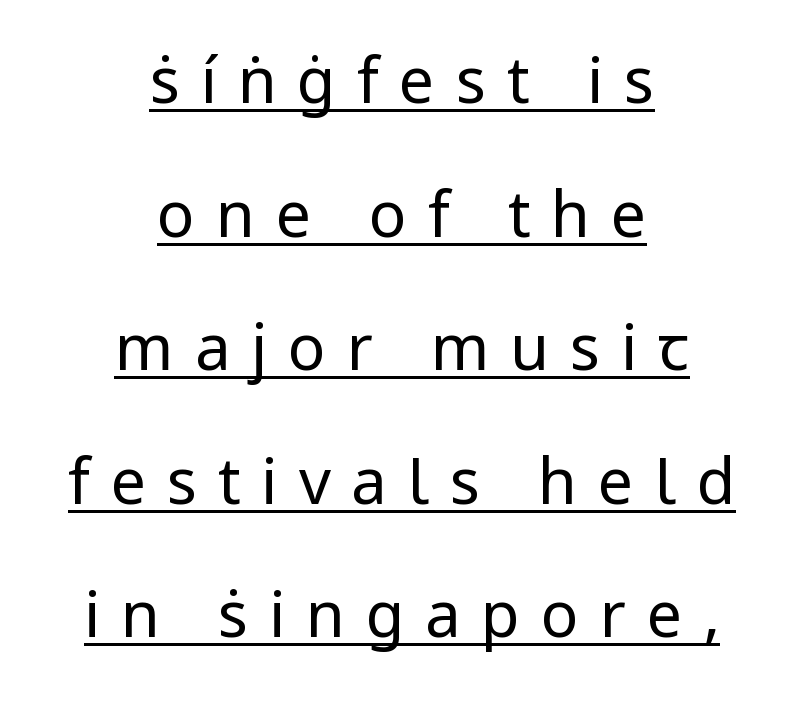
Q: Is the text bold? A: No.
Q: Is the text italic (slanted)? A: No, it is upright.
Q: Is the typeface a serif or a sans-serif typeface? A: Sans-serif.
Q: Is the text underlined? A: Yes.
Q: How is the paragraph aligned? A: Centered.
Q: Is the spacing between letters normal or unusually wide? A: Unusually wide.
Q: Is the spacing between lines tight, normal or loose? A: Loose.
Q: Width (condensed, normal, or wide)? A: Normal.
Q: Stroke contrast? A: Low.
Q: x-height? A: Medium.
Q: Monospaced? A: No.
